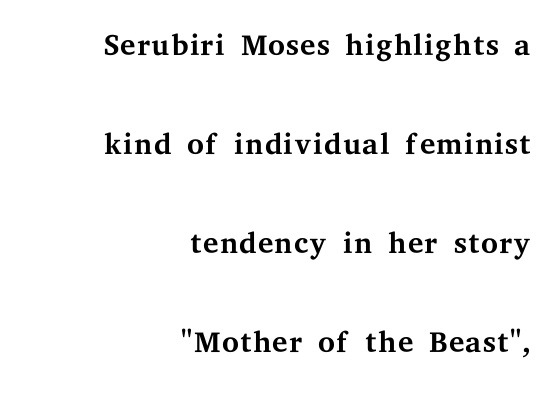
The image shows 44 px regular-weight, wide serif type, upright; set right-aligned, loose line spacing (2.25x), normal letter spacing, not underlined; medium stroke contrast and a medium x-height.
